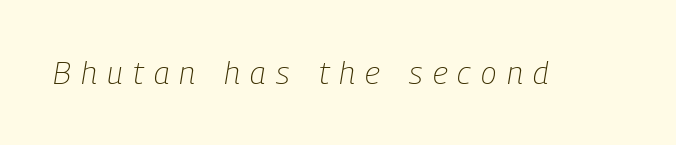
Each letter keeps its own natural width here, so spacing adapts to shape. Each row of text sits above clean, open space. How are the letters spaced? Widely, with obvious added tracking. Weight class: somewhere from thin through regular. Does the lettering tilt? It does — this is italic.
